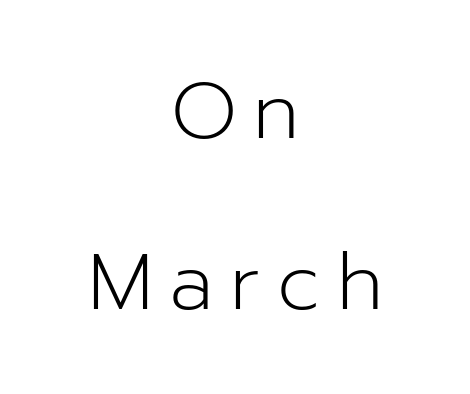
{"serif": "no", "italic": "no", "bold": "no", "weight": "light", "width": "normal", "stroke_contrast": "low", "x_height": "medium", "monospaced": "no", "underline": "no", "align": "center", "line_spacing": "loose", "line_spacing_ratio": 2.16, "letter_spacing": "wide", "letter_spacing_em": 0.21, "glyph_px": 79}
